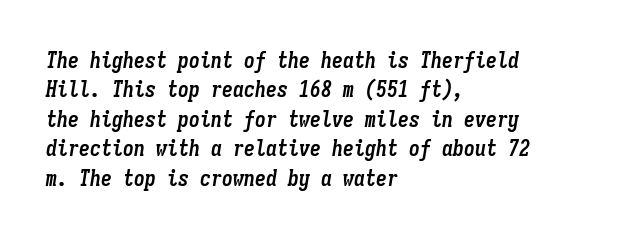
Q: Is the text bold? A: Yes.
Q: Is the text italic (slanted)? A: Yes, it leans right by about 9 degrees.
Q: Is the text underlined? A: No.
Q: How is the paragraph aligned? A: Left-aligned.
Q: Is the spacing between letters normal or unusually wide? A: Normal.
Q: Is the spacing between lines tight, normal or loose? A: Normal.
